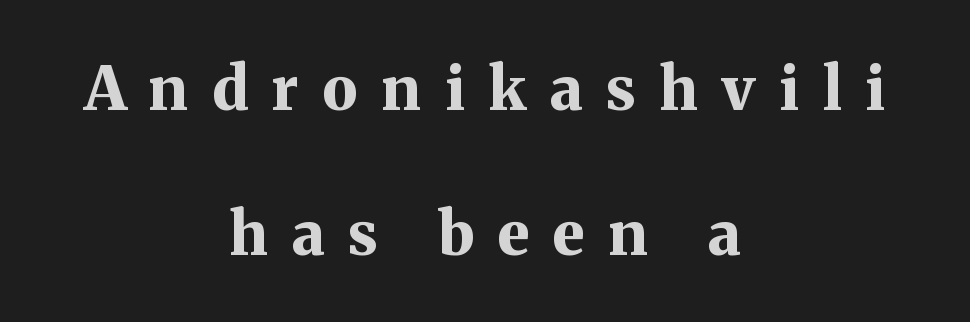
The image shows 60 px bold serif type, upright; set centered, loose line spacing (2.41x), unusually wide letter spacing (+0.4 em), not underlined; medium stroke contrast and a medium x-height.
